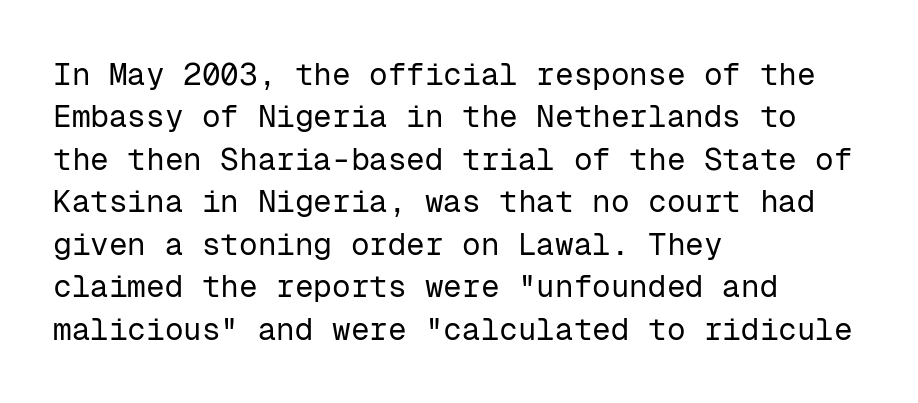
The image shows 31 px regular-weight sans-serif type, upright, monospaced; set left-aligned, normal line spacing (1.37x), normal letter spacing, not underlined; low stroke contrast and a medium x-height.
